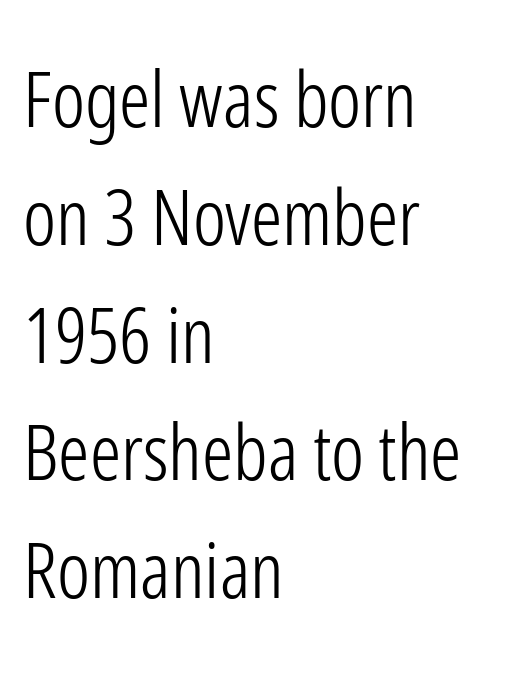
Clear beneath every line of the passage. Is the type heavy? It reads as light-to-regular instead. The setting favours the left margin, as ordinary paragraphs usually do. The type sits square on the baseline with zero lean. What's the leading like? Ordinary, nothing unusual.
